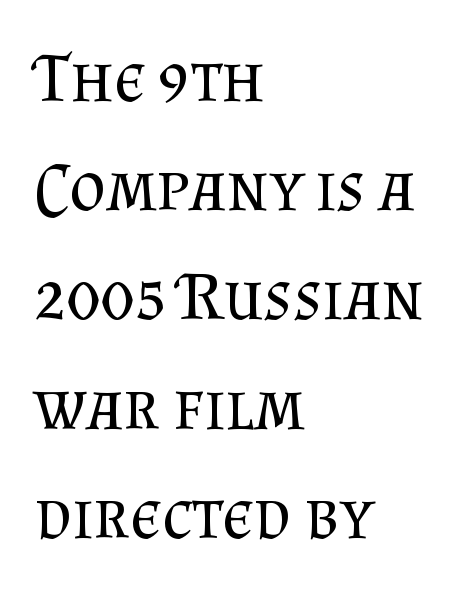
Q: Is the text bold? A: No.
Q: Is the text italic (slanted)? A: No, it is upright.
Q: Is the typeface a serif or a sans-serif typeface? A: Serif.
Q: Is the text underlined? A: No.
Q: How is the paragraph aligned? A: Left-aligned.
Q: Is the spacing between letters normal or unusually wide? A: Normal.
Q: Is the spacing between lines tight, normal or loose? A: Normal.
Q: Width (condensed, normal, or wide)? A: Normal.
Q: Stroke contrast? A: Medium.
Q: x-height? A: Small.
Q: Monospaced? A: No.
